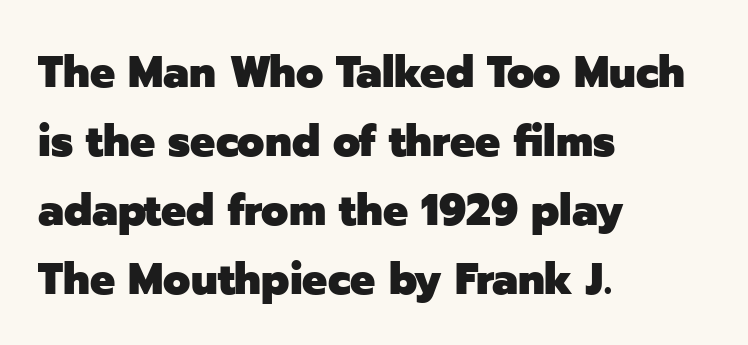
{"serif": "no", "italic": "no", "bold": "yes", "weight": "heavy", "width": "normal", "stroke_contrast": "low", "x_height": "medium", "monospaced": "no", "underline": "no", "align": "left", "line_spacing": "normal", "line_spacing_ratio": 1.57, "letter_spacing": "normal", "letter_spacing_em": 0.0, "glyph_px": 44}
